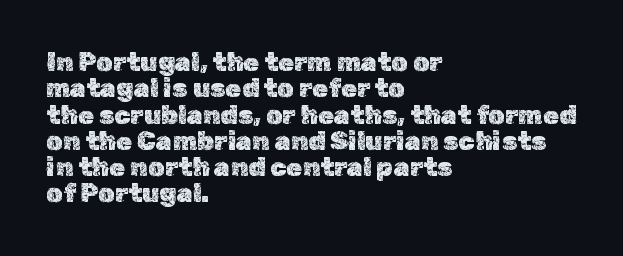
{"italic": "no", "underline": "no", "align": "left", "line_spacing": "tight", "line_spacing_ratio": 1.01, "letter_spacing": "normal", "letter_spacing_em": 0.0, "glyph_px": 26}
